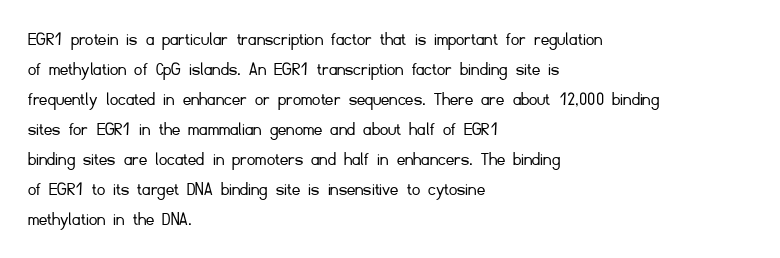
{"italic": "no", "bold": "no", "underline": "no", "align": "left", "line_spacing": "normal", "line_spacing_ratio": 1.5, "letter_spacing": "normal", "letter_spacing_em": 0.0, "glyph_px": 20}
